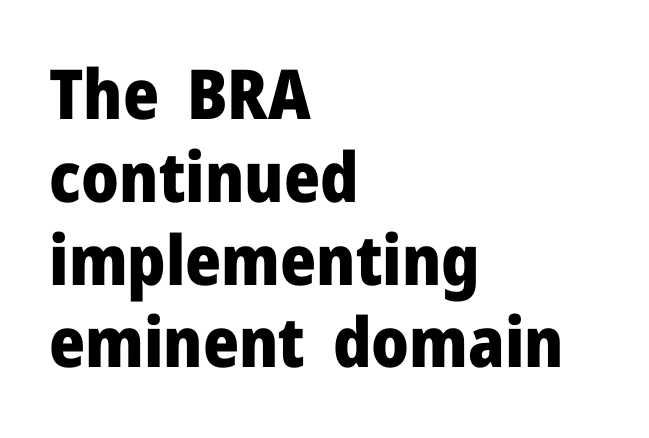
{"serif": "no", "italic": "no", "bold": "yes", "weight": "heavy", "width": "normal", "stroke_contrast": "low", "x_height": "medium", "monospaced": "no", "underline": "no", "align": "left", "line_spacing_ratio": 1.2, "letter_spacing": "normal", "letter_spacing_em": 0.0, "glyph_px": 69}
